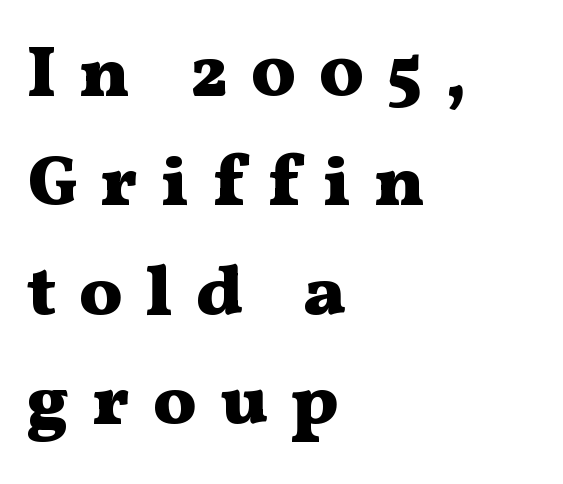
Typographically, this falls in the serif category. Underline: absent. Nope, not italic — everything's standing straight. Line spacing here is normal.
